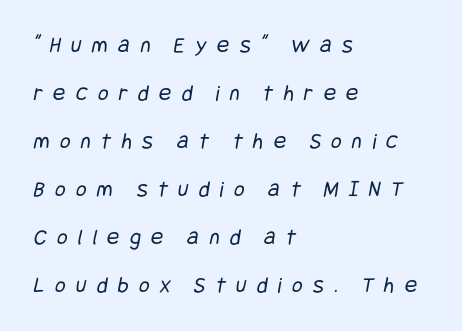
Q: Is the text bold? A: No.
Q: Is the text underlined? A: No.
Q: How is the paragraph aligned? A: Left-aligned.
Q: Is the spacing between letters normal or unusually wide? A: Unusually wide.
Q: Is the spacing between lines tight, normal or loose? A: Loose.
